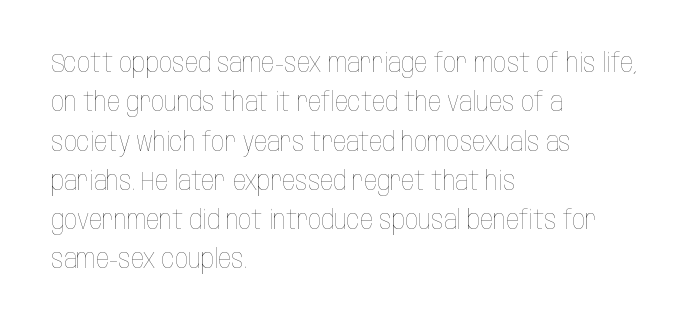
{"italic": "no", "bold": "no", "underline": "no", "align": "left", "line_spacing": "normal", "line_spacing_ratio": 1.51, "letter_spacing": "normal", "letter_spacing_em": 0.0, "glyph_px": 26}
